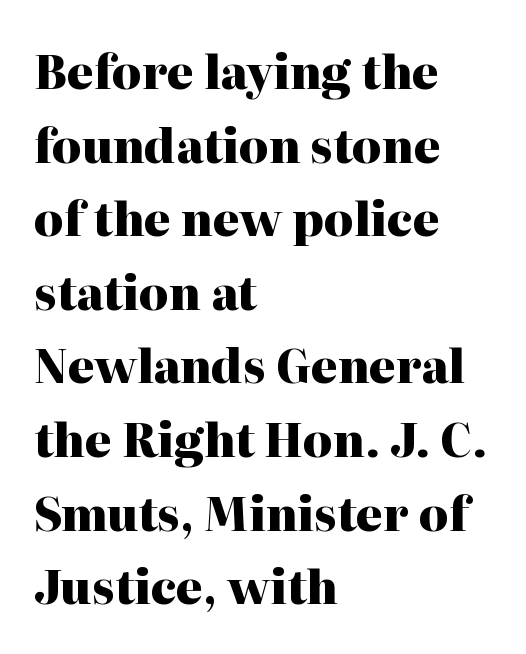
The image shows 46 px heavy serif type, upright; set left-aligned, normal line spacing (1.6x), normal letter spacing, not underlined; high stroke contrast and a medium x-height.
